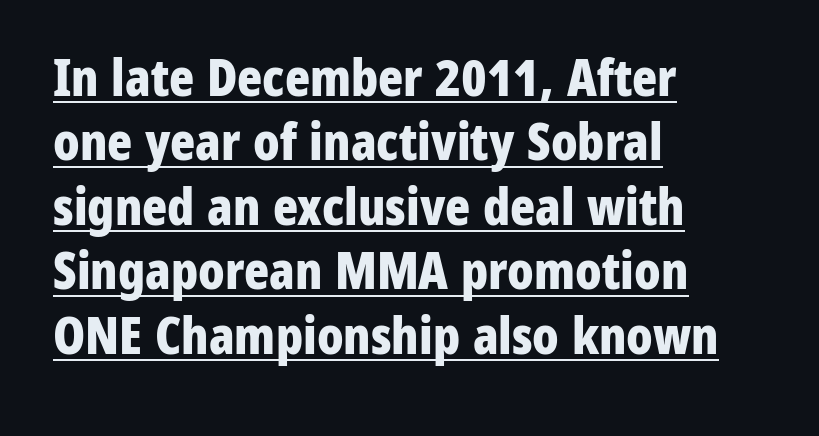
Q: Is the text bold? A: Yes.
Q: Is the text italic (slanted)? A: No, it is upright.
Q: Is the typeface a serif or a sans-serif typeface? A: Sans-serif.
Q: Is the text underlined? A: Yes.
Q: How is the paragraph aligned? A: Left-aligned.
Q: Is the spacing between letters normal or unusually wide? A: Normal.
Q: Width (condensed, normal, or wide)? A: Condensed.
Q: Stroke contrast? A: Low.
Q: x-height? A: Medium.
Q: Monospaced? A: No.
